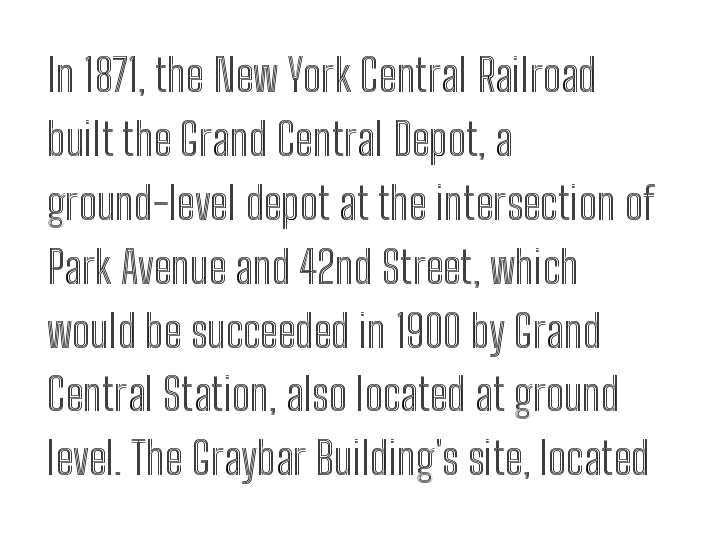
{"italic": "no", "width": "condensed", "x_height": "medium", "monospaced": "no", "underline": "no", "align": "left", "line_spacing": "normal", "line_spacing_ratio": 1.42, "letter_spacing": "normal", "letter_spacing_em": 0.0, "glyph_px": 45}
